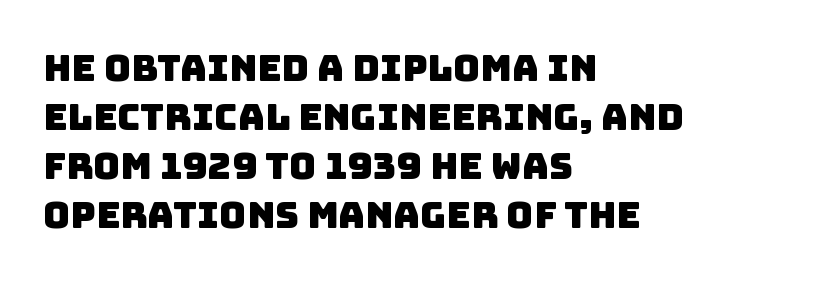
{"serif": "no", "width": "normal", "stroke_contrast": "low", "x_height": "large", "monospaced": "no", "underline": "no", "align": "left", "line_spacing": "normal", "line_spacing_ratio": 1.32, "letter_spacing": "normal", "letter_spacing_em": 0.0, "glyph_px": 37}
